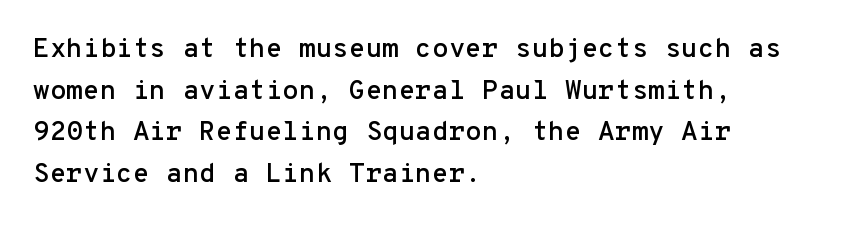
A typesetter would call this zero additional tracking. Line beginnings align vertically; line endings do not. The leading is moderate, giving the passage an even texture. No italicization has been applied; the sample stays upright. This rendering features lettering with no underline.
